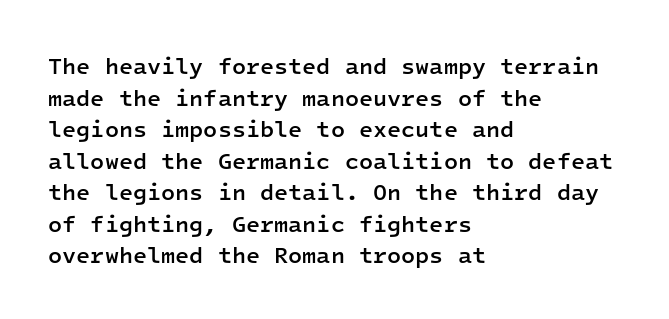
The image shows 23 px text type, upright; set left-aligned, normal line spacing (1.37x), normal letter spacing, not underlined.
